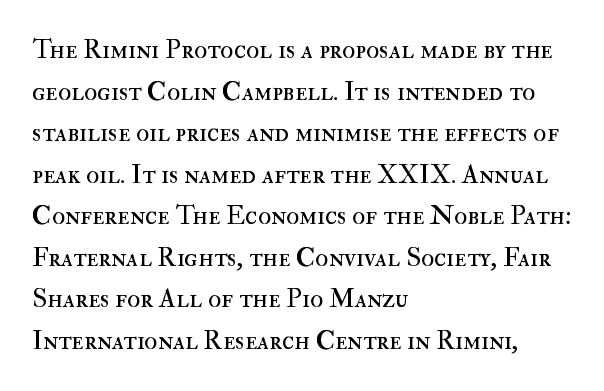
The image shows 27 px text type, upright; set left-aligned, normal line spacing (1.54x), normal letter spacing, not underlined.
